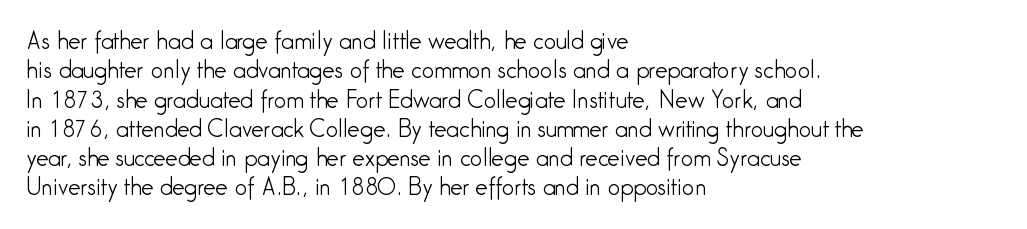
Q: Is the text bold? A: No.
Q: Is the text italic (slanted)? A: No, it is upright.
Q: Is the text underlined? A: No.
Q: How is the paragraph aligned? A: Left-aligned.
Q: Is the spacing between letters normal or unusually wide? A: Normal.
Q: Is the spacing between lines tight, normal or loose? A: Normal.
